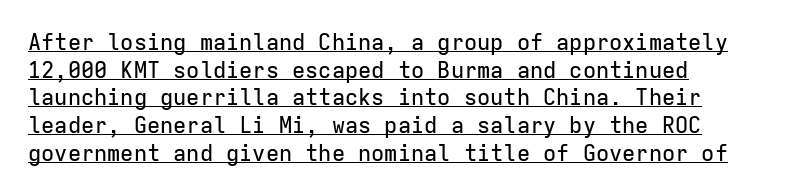
Decoration check: the copy is underlined. Where is the straight margin? On the left. Vertically, the passage feels balanced, rows spaced as you'd expect. Italic? Not at all — the glyphs are vertical. Look at the tracking — it's just the regular setting, nothing added.
